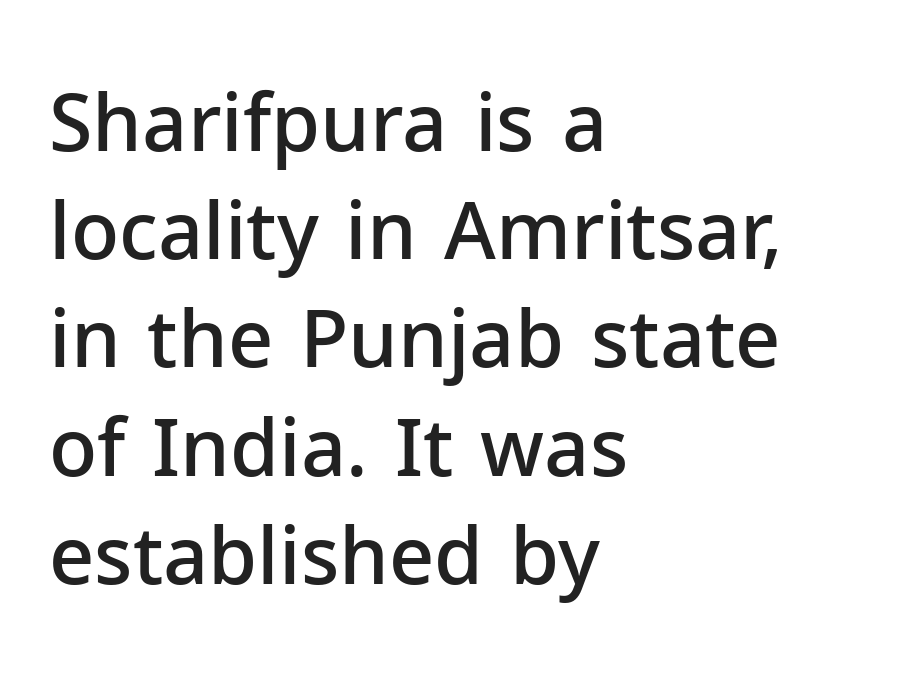
Q: Is the text bold? A: Semi-bold.
Q: Is the text italic (slanted)? A: No, it is upright.
Q: Is the typeface a serif or a sans-serif typeface? A: Sans-serif.
Q: Is the text underlined? A: No.
Q: How is the paragraph aligned? A: Left-aligned.
Q: Is the spacing between letters normal or unusually wide? A: Normal.
Q: Is the spacing between lines tight, normal or loose? A: Normal.
Q: Width (condensed, normal, or wide)? A: Normal.
Q: Stroke contrast? A: Low.
Q: x-height? A: Medium.
Q: Monospaced? A: No.
